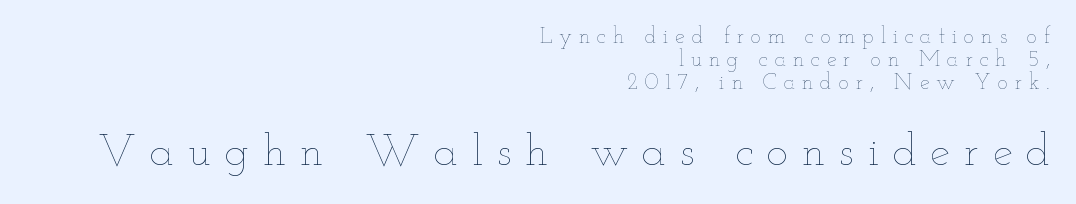
{"italic": "no", "bold": "no", "weight": "thin", "width": "wide", "stroke_contrast": "low", "x_height": "small", "monospaced": "no", "underline": "no", "align": "right", "line_spacing": "tight", "line_spacing_ratio": 1.05, "letter_spacing": "wide", "letter_spacing_em": 0.31, "larger_block": "second", "size_ratio": 2.05, "glyph_px": 45}
